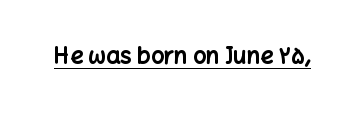
The image shows 23 px bold type, upright; set normal letter spacing, underlined.
